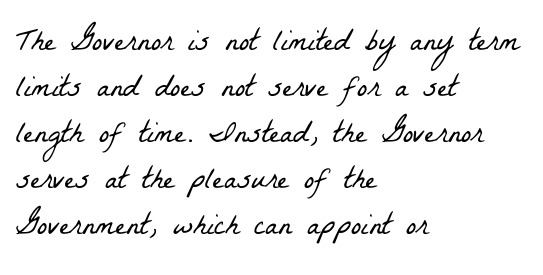
The image shows 31 px light, condensed serif type; set left-aligned, normal line spacing (1.48x), normal letter spacing, not underlined; low stroke contrast and a medium x-height.
